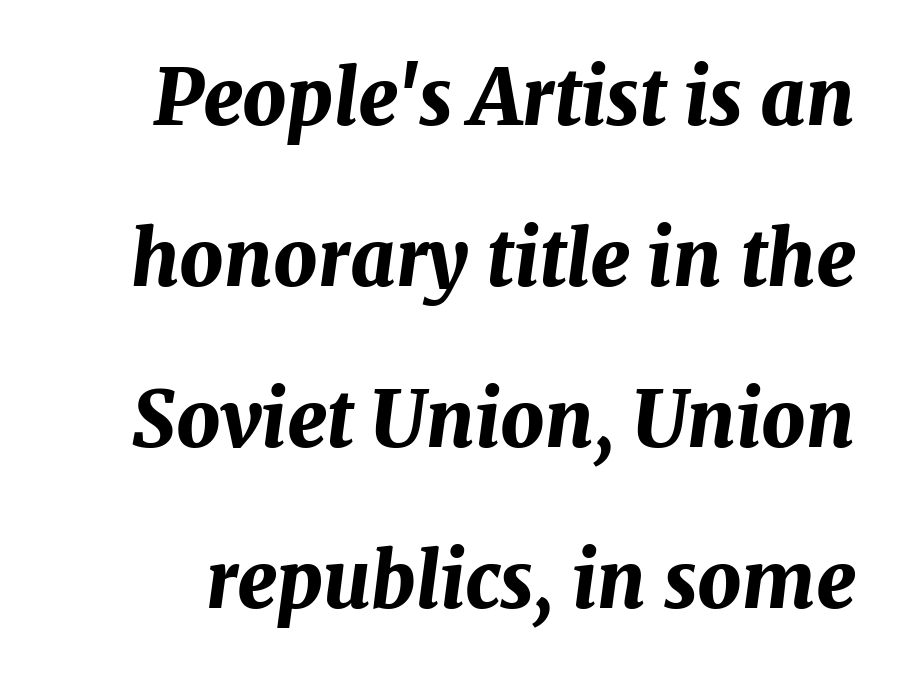
Q: Is the text bold? A: Yes.
Q: Is the text italic (slanted)? A: Yes, it leans right by about 7 degrees.
Q: Is the text underlined? A: No.
Q: Is the spacing between letters normal or unusually wide? A: Normal.
Q: Is the spacing between lines tight, normal or loose? A: Loose.
Q: Width (condensed, normal, or wide)? A: Normal.
Q: Stroke contrast? A: Medium.
Q: x-height? A: Medium.
Q: Monospaced? A: No.
